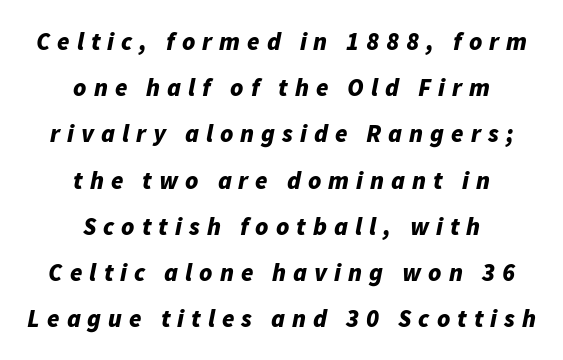
{"italic": "yes", "lean": "right", "slant_degrees": 11, "bold": "yes", "underline": "no", "align": "center", "line_spacing_ratio": 1.85, "letter_spacing": "wide", "letter_spacing_em": 0.28, "glyph_px": 25}
